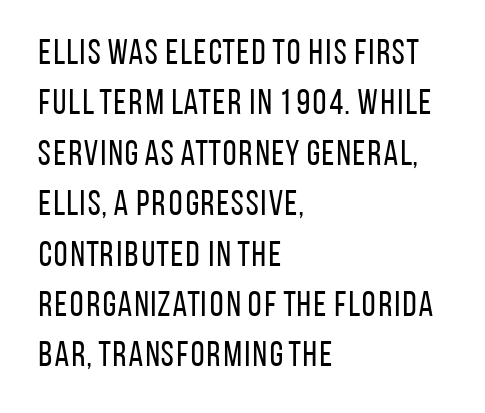
Q: Is the text bold? A: No.
Q: Is the text italic (slanted)? A: No, it is upright.
Q: Is the typeface a serif or a sans-serif typeface? A: Sans-serif.
Q: Is the text underlined? A: No.
Q: How is the paragraph aligned? A: Left-aligned.
Q: Is the spacing between letters normal or unusually wide? A: Normal.
Q: Is the spacing between lines tight, normal or loose? A: Normal.
Q: Width (condensed, normal, or wide)? A: Condensed.
Q: Stroke contrast? A: Low.
Q: x-height? A: Large.
Q: Monospaced? A: No.
